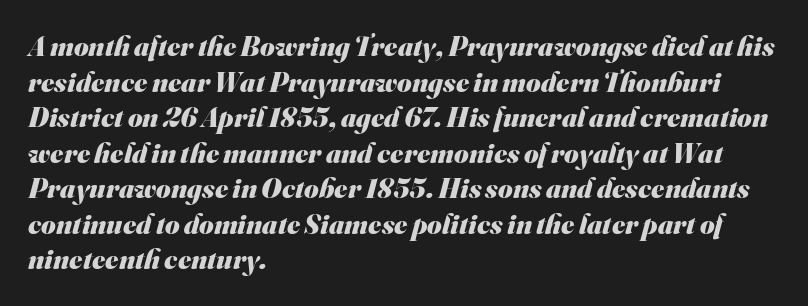
The passage is arranged the way most books set body copy — flush left. Spacing between characters is what you'd get straight out of the box. The strip under each line holds only bare page. Does the weight exceed regular? Yes, all the way to bold. The leading is moderate, giving the passage an even texture. The passage shown is typeset with a sans-serif family.
